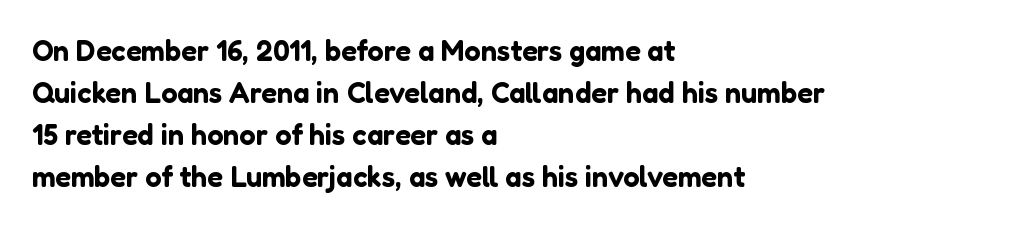
Glance below the letters and you will spot only blank space. This sample keeps an unexceptional amount of space between lines. The letters sit at their default tracking, neither squeezed nor spread. Serif or sans? Sans — the stroke terminals are bare. Varying glyph widths throughout — classic text-font behaviour. The font's upright variant was chosen for this text.
